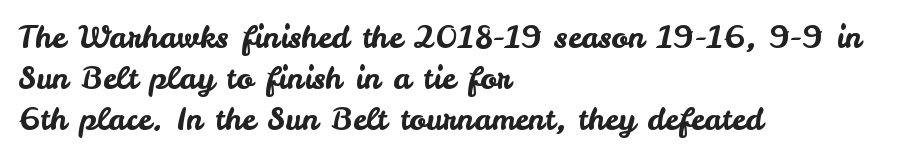
Students, observe: this is what conventionally led text looks like. This sample uses a sans-serif face. The passage shown is typed in a proportional face where columns would drift. Descenders hang freely into open space. The letterforms sit shoulder to shoulder at normal distance.
